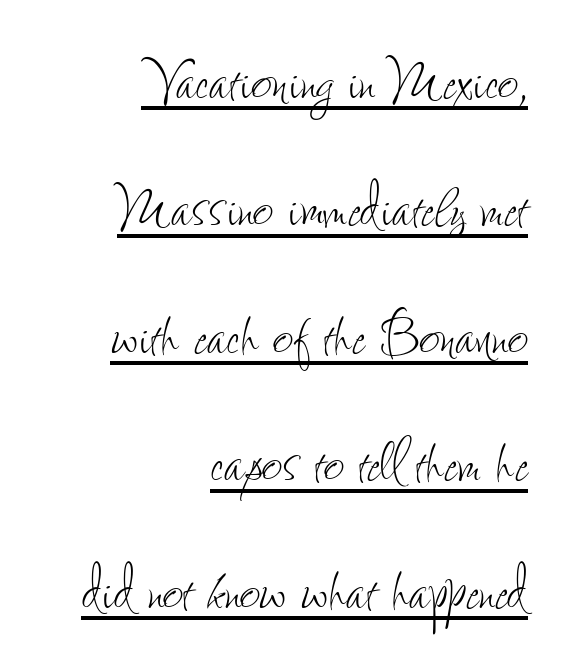
Observe the ordinary spacing: letters are neighbours, not strangers. Check the space under the baseline: a stroke is drawn there. This sample has the flowing, uneven cadence of proportional lettering. Unbolded letterforms with no extra heft.
